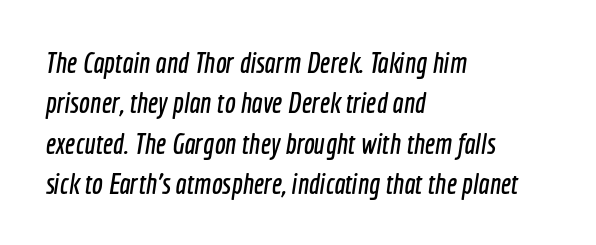
The tracking reads as untouched default to a designer's eye. Left-aligned paragraph, ragged on the right. Honestly, there is no underline to notice here at all. The font family rendered here belongs to the sans-serif group. Leading: standard. These lines are rendered in a variable-pitch font.
